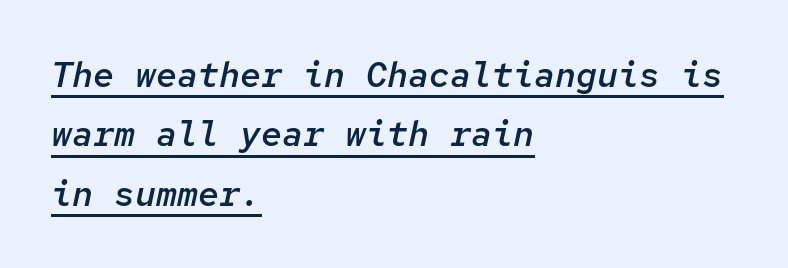
Vertically, the passage feels balanced, rows spaced as you'd expect. Each line of the rendering has a horizontal stroke beneath the glyphs. How are the letters spaced? Ordinarily, with no added tracking. The font's italic variant was chosen for this text. Caption: semibold face, moderately heavy strokes.
